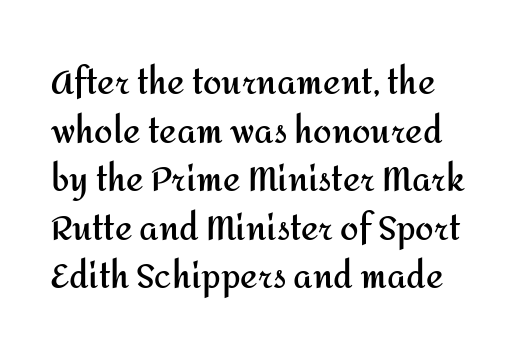
{"serif": "no", "italic": "no", "bold": "yes", "weight": "semibold", "width": "normal", "stroke_contrast": "medium", "x_height": "medium", "monospaced": "no", "underline": "no", "line_spacing": "normal", "line_spacing_ratio": 1.47, "letter_spacing": "normal", "letter_spacing_em": 0.0, "glyph_px": 33}
